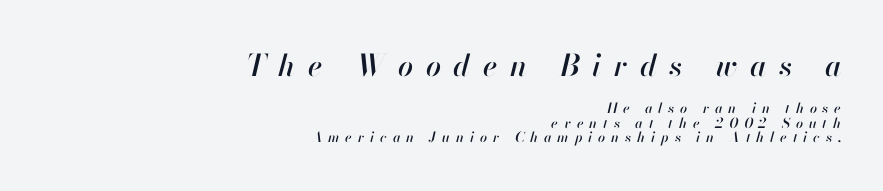
Rule under the text: the space is simply empty. Bigger letters appear in the top chunk; the bottom chunk is reduced. Between one letter and the next there's a generous, obvious gap. Leading: reduced. Casual observation: everything's shoved over to the right. The text carries the slant typical of an italic or oblique font.
